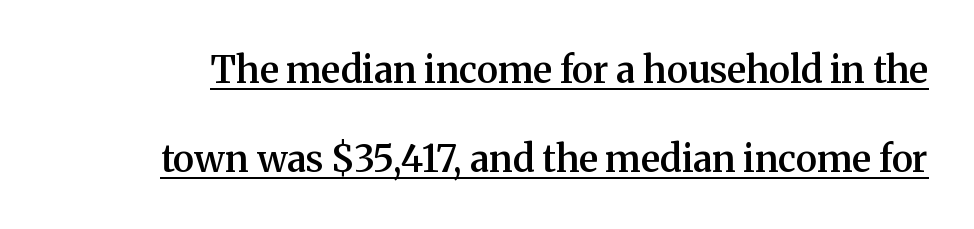
Honestly, the rows look like they've been pulled way apart. Students, note that the glyphs here touch the page at normal intervals. The face used here is seriffed, in the tradition of book romans. Is this a fixed-width face? No — the glyphs have proportional, varying widths. Compared with an ordinary text face, these strokes are moderately heavier — a semibold. The passage shown is underscored from start to finish.
